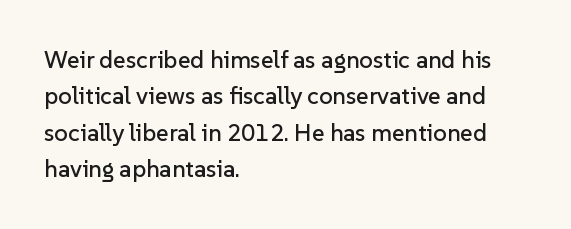
{"italic": "no", "underline": "no", "align": "left", "line_spacing": "normal", "line_spacing_ratio": 1.52, "letter_spacing": "normal", "letter_spacing_em": 0.0, "glyph_px": 24}
